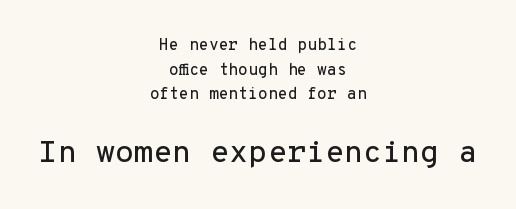
You could count columns in this text — the font is strictly monospaced. Typeset on center — no edge is straight. Designer's note — italics off, roman on. The letters carry no serifs — their stems end cleanly without finishing strokes.
